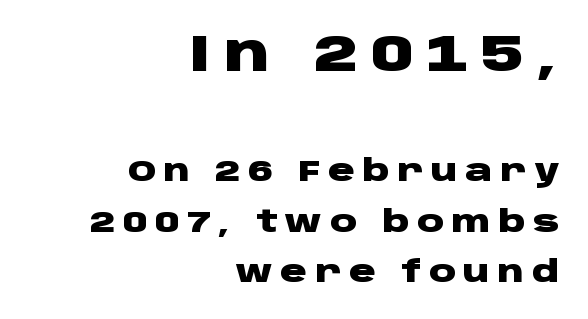
{"serif": "no", "italic": "no", "bold": "yes", "weight": "heavy", "width": "wide", "stroke_contrast": "low", "x_height": "large", "monospaced": "no", "underline": "no", "align": "right", "line_spacing": "normal", "line_spacing_ratio": 1.67, "letter_spacing": "wide", "letter_spacing_em": 0.25, "larger_block": "first", "size_ratio": 1.73, "glyph_px": 52}
